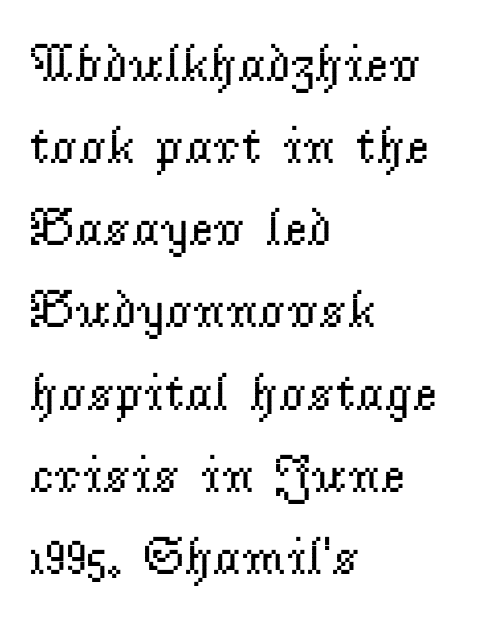
Q: Is the text bold? A: No.
Q: Is the text italic (slanted)? A: No, it is upright.
Q: Is the typeface a serif or a sans-serif typeface? A: Serif.
Q: Is the text underlined? A: No.
Q: How is the paragraph aligned? A: Left-aligned.
Q: Is the spacing between letters normal or unusually wide? A: Normal.
Q: Is the spacing between lines tight, normal or loose? A: Normal.
Q: Width (condensed, normal, or wide)? A: Normal.
Q: Stroke contrast? A: Low.
Q: x-height? A: Small.
Q: Monospaced? A: No.
